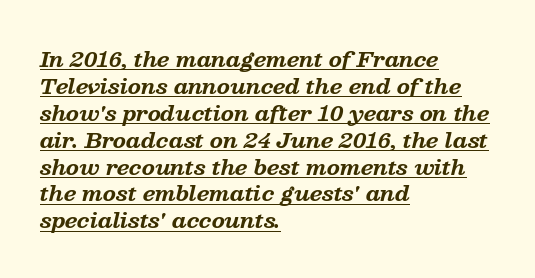
These lines stack with their left ends in a neat column. The lines sit at an ordinary, default distance from one another. Quick note: italic. The passage shown is emphatically bold.
